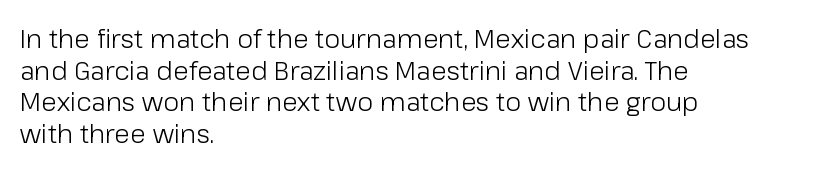
Q: Is the text bold? A: No.
Q: Is the text italic (slanted)? A: No, it is upright.
Q: Is the text underlined? A: No.
Q: How is the paragraph aligned? A: Left-aligned.
Q: Is the spacing between letters normal or unusually wide? A: Normal.
